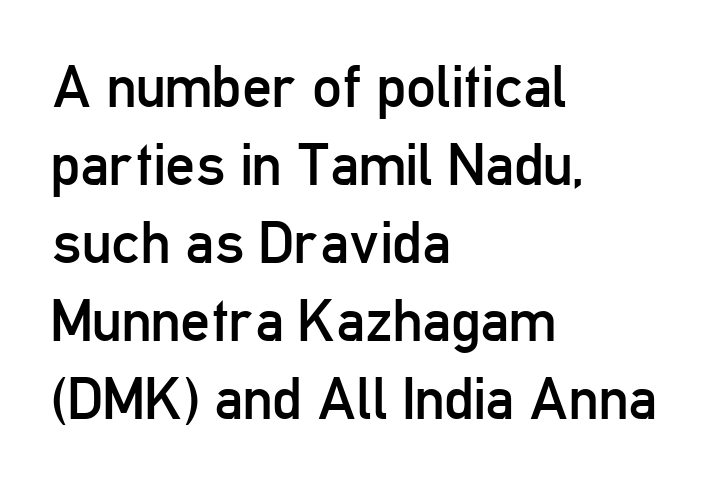
Q: Is the text bold? A: No.
Q: Is the text italic (slanted)? A: No, it is upright.
Q: Is the typeface a serif or a sans-serif typeface? A: Sans-serif.
Q: Is the text underlined? A: No.
Q: How is the paragraph aligned? A: Left-aligned.
Q: Is the spacing between letters normal or unusually wide? A: Normal.
Q: Is the spacing between lines tight, normal or loose? A: Normal.
Q: Width (condensed, normal, or wide)? A: Condensed.
Q: Stroke contrast? A: Low.
Q: x-height? A: Medium.
Q: Monospaced? A: No.
